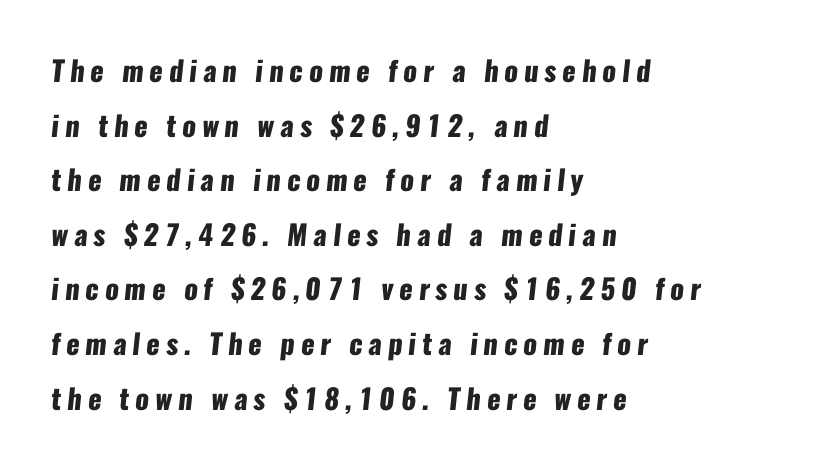
{"serif": "no", "bold": "yes", "weight": "heavy", "width": "condensed", "stroke_contrast": "low", "x_height": "medium", "monospaced": "no", "underline": "no", "align": "left", "line_spacing": "loose", "line_spacing_ratio": 1.95, "letter_spacing": "wide", "letter_spacing_em": 0.21, "glyph_px": 28}
